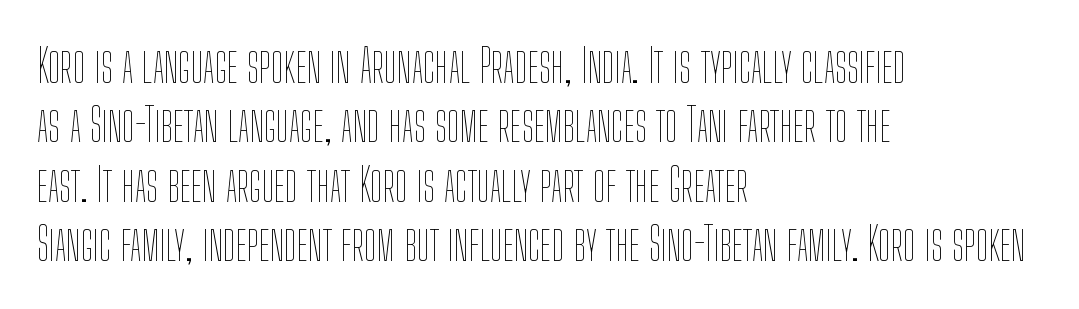
Q: Is the text bold? A: No.
Q: Is the text italic (slanted)? A: No, it is upright.
Q: Is the text underlined? A: No.
Q: How is the paragraph aligned? A: Left-aligned.
Q: Is the spacing between letters normal or unusually wide? A: Normal.
Q: Is the spacing between lines tight, normal or loose? A: Normal.
Q: Width (condensed, normal, or wide)? A: Condensed.
Q: Stroke contrast? A: Low.
Q: x-height? A: Medium.
Q: Monospaced? A: No.
